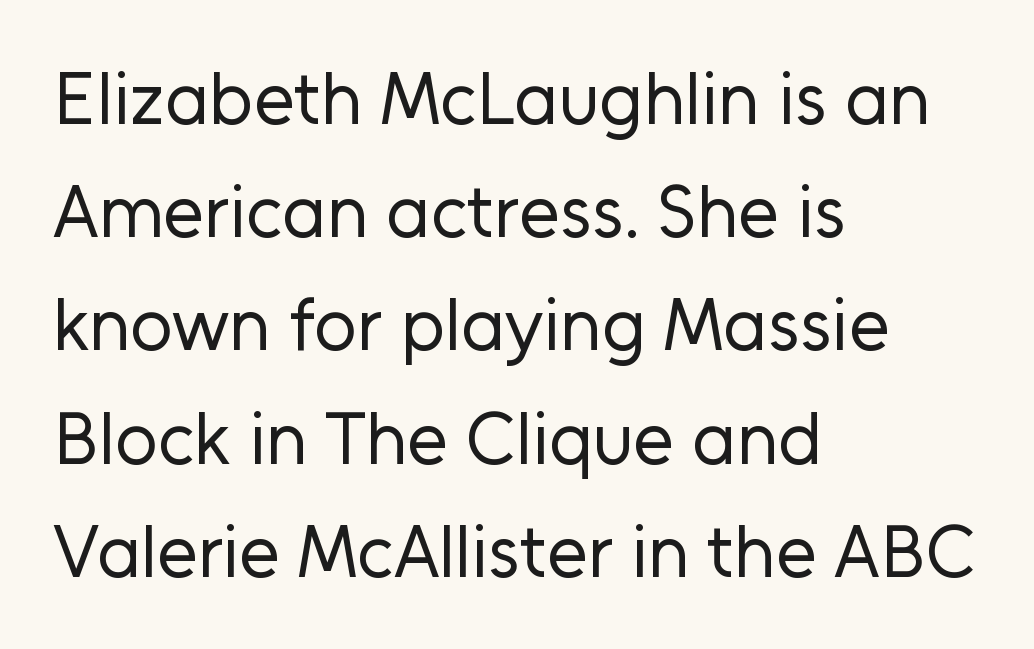
The image shows 74 px regular-weight sans-serif type, upright; set left-aligned, normal line spacing (1.53x), normal letter spacing, not underlined; low stroke contrast and a medium x-height.
